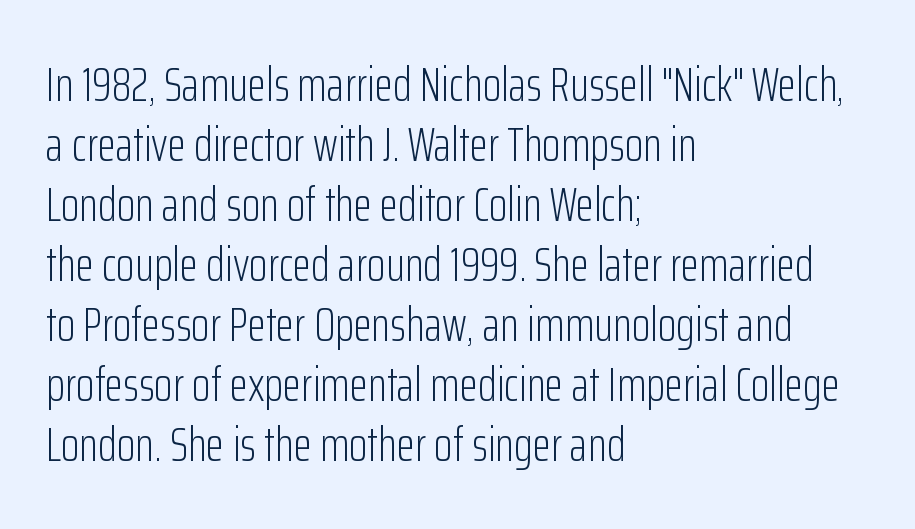
The characters are drawn with everyday or finer stroke widths. Letter spacing: default. Reading down the column, the eye jumps a familiar distance to each next line. Leftover space on each line is placed entirely after the last word. The characters display no serif detailing; their extremities are plain. Is there any slant? The stems are plumb.
